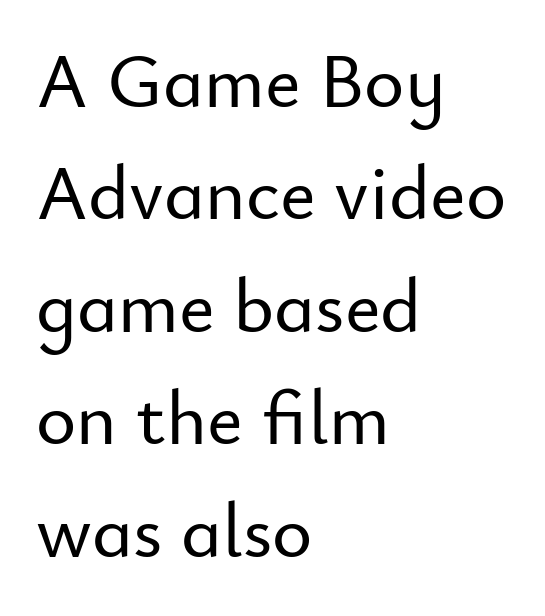
The block of text has a typical density, with ordinary space between rows. The space beneath each line is pristine and unruled. Characters remain perfectly vertical along every line. The font family rendered here belongs to the sans-serif group. Do the characters align in a grid? No, the font is proportional. This rendering uses left alignment, leaving the right contour irregular.
